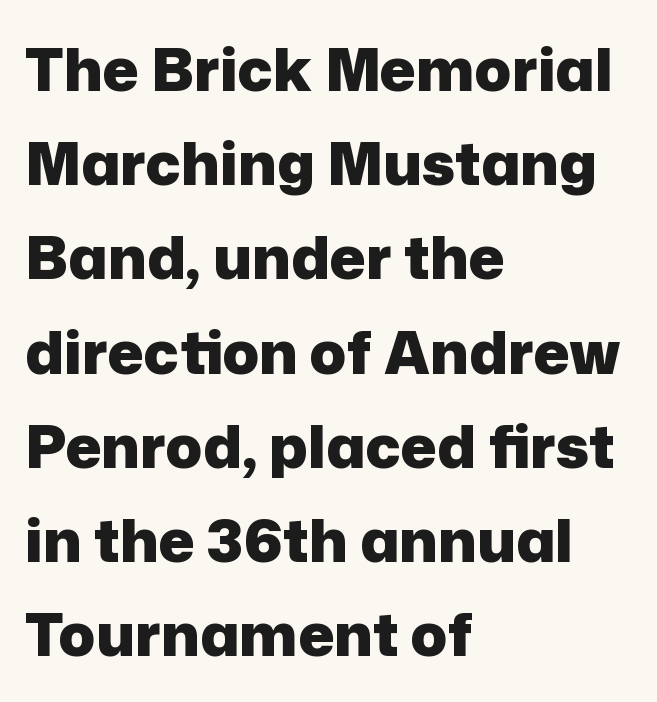
{"serif": "no", "italic": "no", "bold": "yes", "weight": "heavy", "width": "normal", "stroke_contrast": "low", "x_height": "medium", "monospaced": "no", "underline": "no", "align": "left", "line_spacing": "normal", "line_spacing_ratio": 1.57, "letter_spacing": "normal", "letter_spacing_em": 0.0, "glyph_px": 60}
